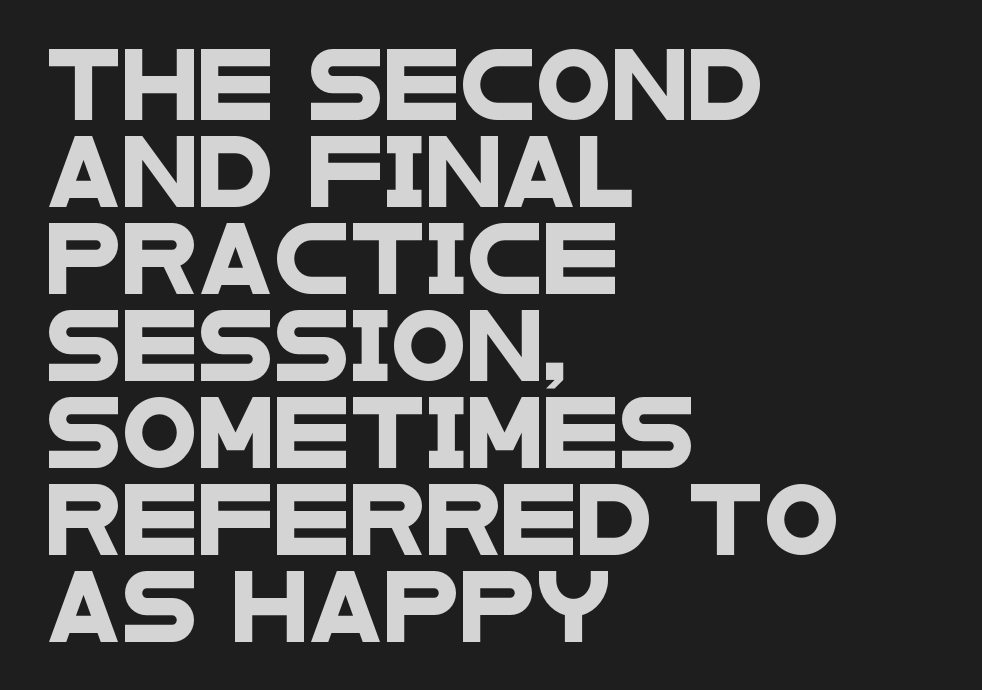
The image shows 69 px wide sans-serif type; set left-aligned, normal line spacing (1.26x), normal letter spacing, not underlined; low stroke contrast and a large x-height.
